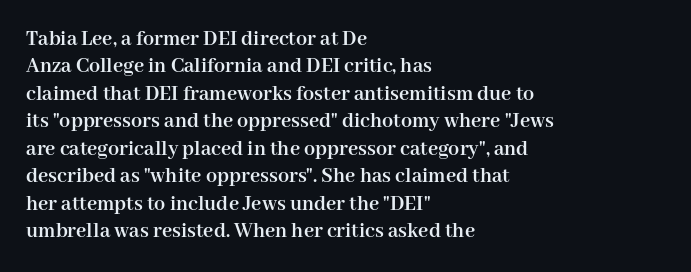
Only glyphs here, with clear space below each row. The type sits square on the baseline with zero lean. Short note: letters normally spaced. Summary of vertical rhythm: regular, with standard interline spacing. Thick stems and heavy bowls — unmistakably bold. Short and long lines alike share a common starting point at left.
